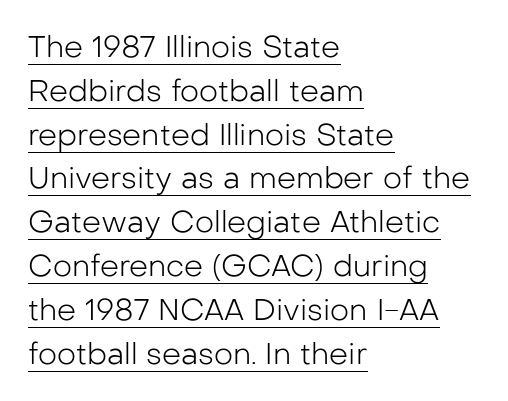
The image shows 30 px light sans-serif type, upright; set left-aligned, normal line spacing (1.46x), normal letter spacing, underlined; low stroke contrast and a medium x-height.
